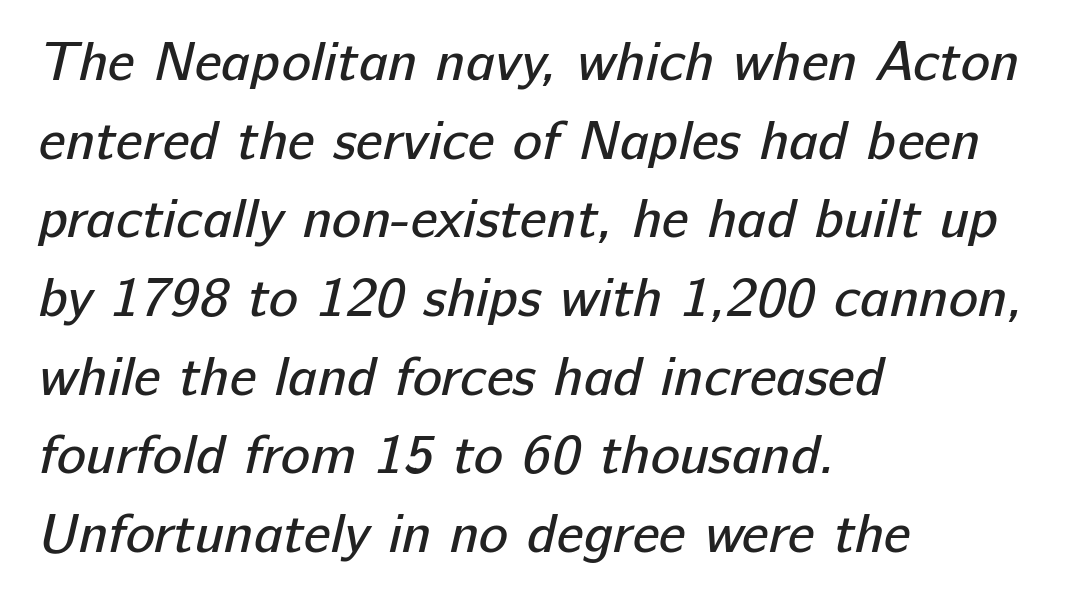
{"serif": "no", "bold": "no", "weight": "regular", "width": "normal", "stroke_contrast": "low", "x_height": "medium", "monospaced": "no", "underline": "no", "align": "left", "line_spacing": "normal", "line_spacing_ratio": 1.43, "letter_spacing": "normal", "letter_spacing_em": 0.0, "glyph_px": 55}
